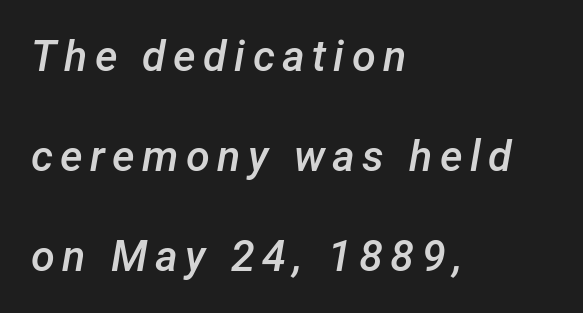
If you drew a line through each stem, it would be angled. Caption: multi-line text, flush left, ragged right. Each row of text sits above clean, open space. Loosely led — the rows are spread out. This is moderately heavy type, rendered in semibold. This sample has the flowing, uneven cadence of proportional lettering.
